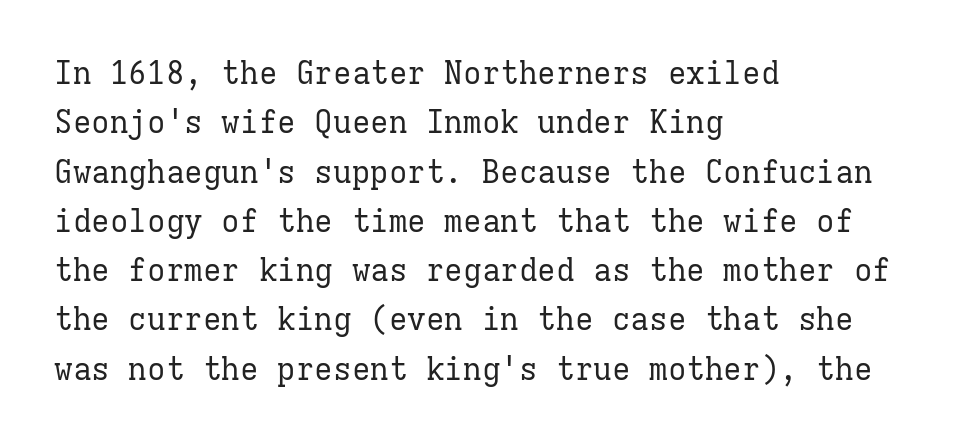
The image shows 31 px regular-weight serif type, upright, monospaced; set left-aligned, normal line spacing (1.59x), normal letter spacing, not underlined; low stroke contrast and a medium x-height.
